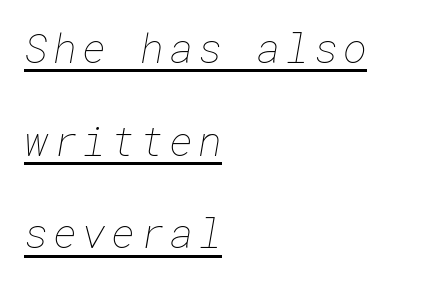
Q: Is the text bold? A: No.
Q: Is the text underlined? A: Yes.
Q: How is the paragraph aligned? A: Left-aligned.
Q: Is the spacing between lines tight, normal or loose? A: Loose.
Q: Width (condensed, normal, or wide)? A: Normal.
Q: Stroke contrast? A: Low.
Q: x-height? A: Medium.
